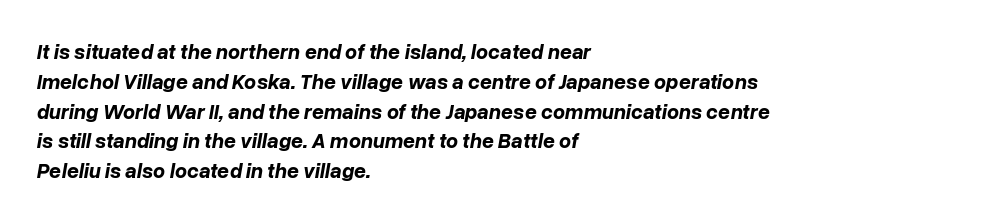
Q: Is the text bold? A: Yes.
Q: Is the text italic (slanted)? A: Yes, it leans right by about 10 degrees.
Q: Is the text underlined? A: No.
Q: How is the paragraph aligned? A: Left-aligned.
Q: Is the spacing between letters normal or unusually wide? A: Normal.
Q: Is the spacing between lines tight, normal or loose? A: Normal.
